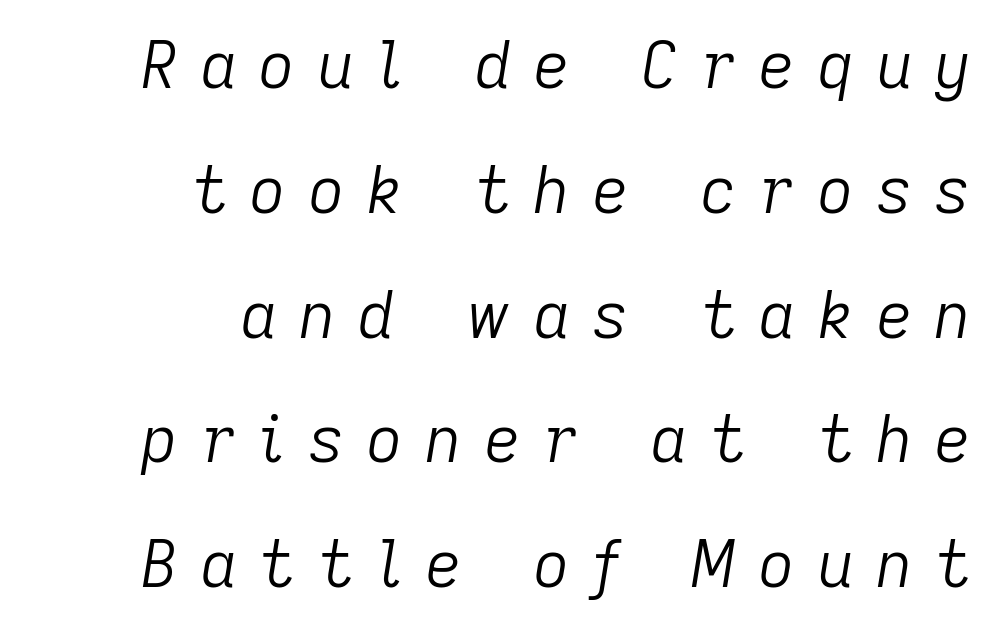
{"italic": "yes", "lean": "right", "slant_degrees": 9, "bold": "no", "weight": "light", "width": "normal", "stroke_contrast": "low", "x_height": "medium", "monospaced": "no", "underline": "no", "align": "right", "line_spacing": "loose", "line_spacing_ratio": 1.95, "letter_spacing": "wide", "letter_spacing_em": 0.34, "glyph_px": 64}
